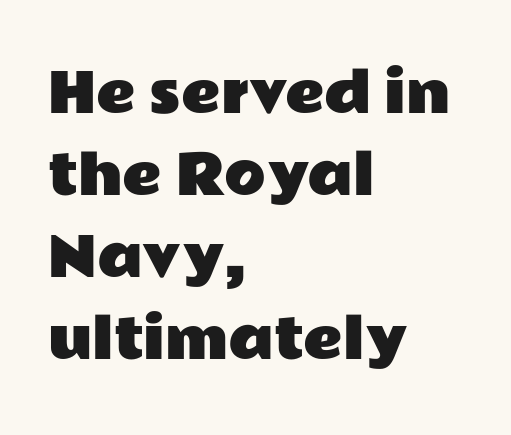
The text block is weighted toward the left margin, trailing off unevenly rightward. Classification — sans serif. What stands out about the letter spacing? Nothing — it is the standard amount. The face used here is proportionally spaced, like ordinary book or web type. The passage shown is not underscored anywhere. Does the leading feel generous? No, just average.
